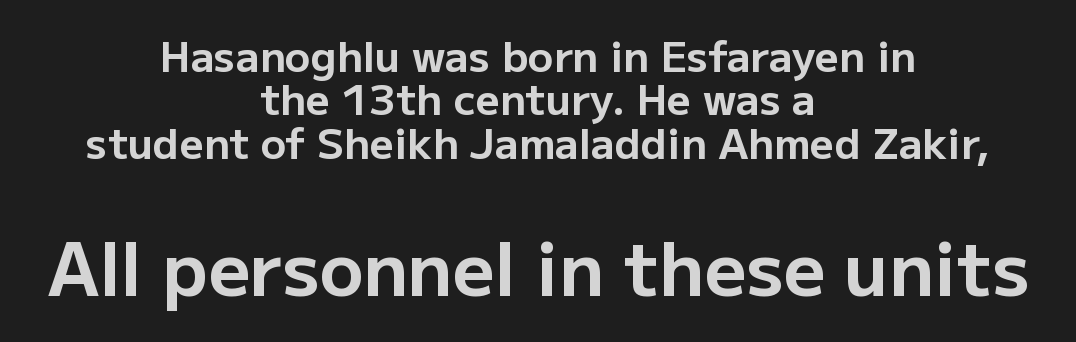
{"serif": "no", "italic": "no", "bold": "yes", "weight": "bold", "width": "normal", "stroke_contrast": "low", "x_height": "medium", "monospaced": "no", "underline": "no", "align": "center", "line_spacing": "tight", "line_spacing_ratio": 1.03, "letter_spacing": "normal", "letter_spacing_em": 0.0, "larger_block": "second", "size_ratio": 1.74, "glyph_px": 73}
